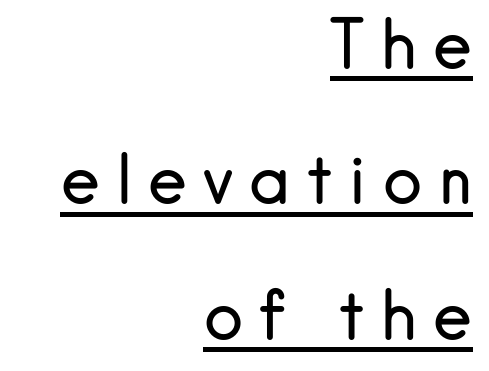
The image shows 66 px regular-weight sans-serif type, upright; set right-aligned, loose line spacing (2.05x), unusually wide letter spacing (+0.24 em), underlined; low stroke contrast and a small x-height.
